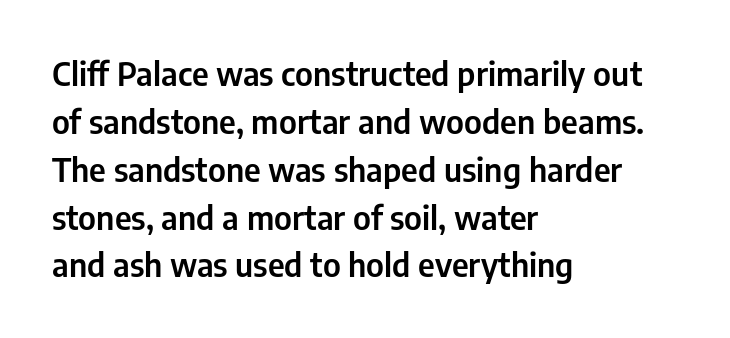
Proportional: the letters do not fall into vertical columns. Check the space under the baseline: it is left empty. The lettering holds an erect, upright posture throughout. In terms of letterform style, serifs are entirely absent. Normally led — the rows are evenly, conventionally spaced. A classic flush-left, rag-right setting is used for this passage.
